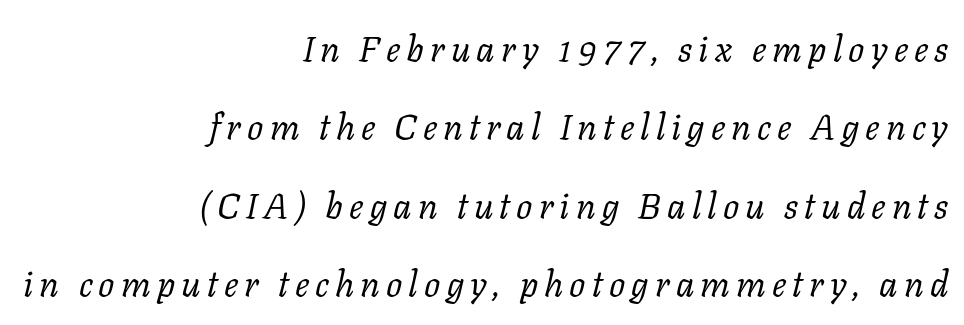
Bare-footed words on every line. Small tapered or slab feet sit at the stroke ends, so this counts as serif. Layout note: lines flush right. Style check: oblique. The face used here is proportionally spaced, like ordinary book or web type. No extra ink here — the face is not bold.
